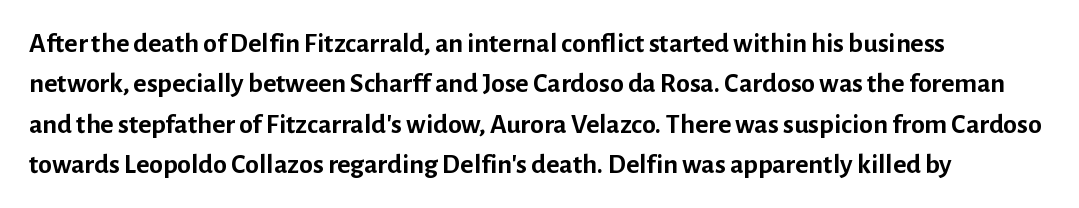
The image shows 28 px semibold sans-serif type, upright; set left-aligned, normal line spacing (1.44x), normal letter spacing, not underlined; low stroke contrast and a medium x-height.
